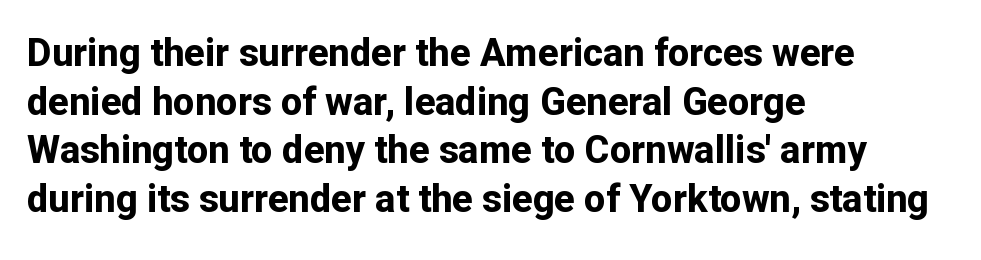
The image shows 38 px bold sans-serif type, upright; set left-aligned, normal line spacing (1.28x), normal letter spacing, not underlined; low stroke contrast and a medium x-height.
